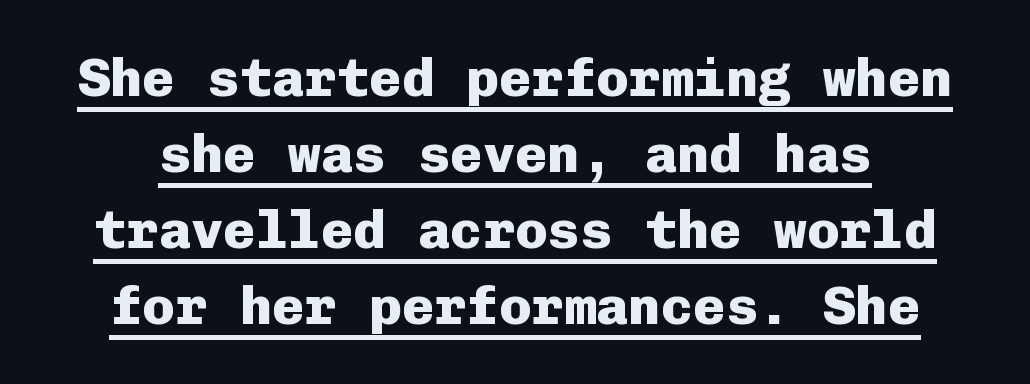
Q: Is the text bold? A: Yes.
Q: Is the text italic (slanted)? A: No, it is upright.
Q: Is the typeface a serif or a sans-serif typeface? A: Sans-serif.
Q: Is the text underlined? A: Yes.
Q: Is the spacing between letters normal or unusually wide? A: Normal.
Q: Is the spacing between lines tight, normal or loose? A: Normal.
Q: Width (condensed, normal, or wide)? A: Normal.
Q: Stroke contrast? A: Low.
Q: x-height? A: Medium.
Q: Monospaced? A: Yes.
